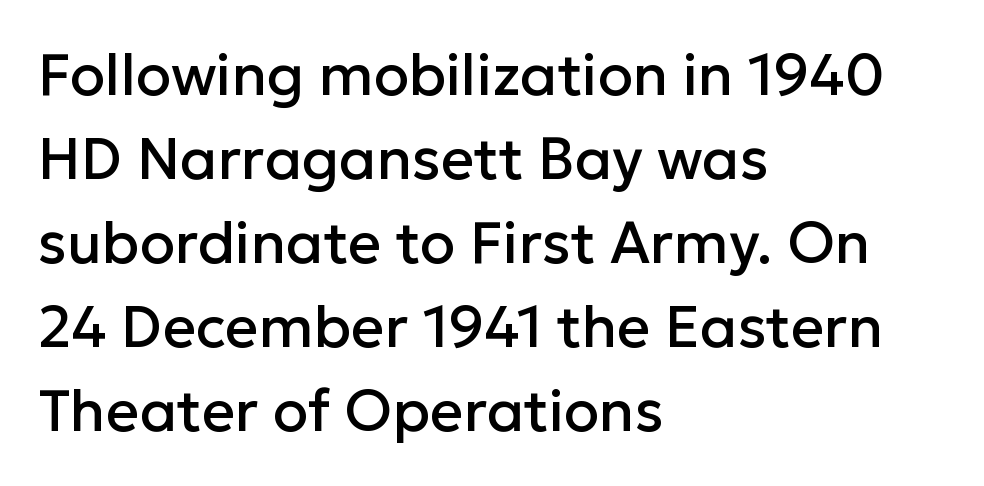
{"serif": "no", "italic": "no", "width": "normal", "stroke_contrast": "low", "x_height": "medium", "monospaced": "no", "underline": "no", "align": "left", "line_spacing": "normal", "line_spacing_ratio": 1.45, "letter_spacing": "normal", "letter_spacing_em": 0.0, "glyph_px": 58}
